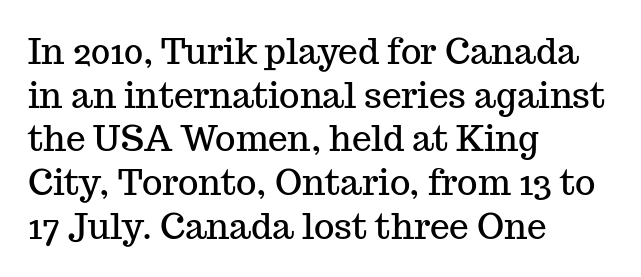
{"serif": "yes", "italic": "no", "width": "normal", "stroke_contrast": "medium", "x_height": "medium", "monospaced": "no", "underline": "no", "align": "left", "line_spacing": "normal", "line_spacing_ratio": 1.25, "letter_spacing": "normal", "letter_spacing_em": 0.0, "glyph_px": 35}
